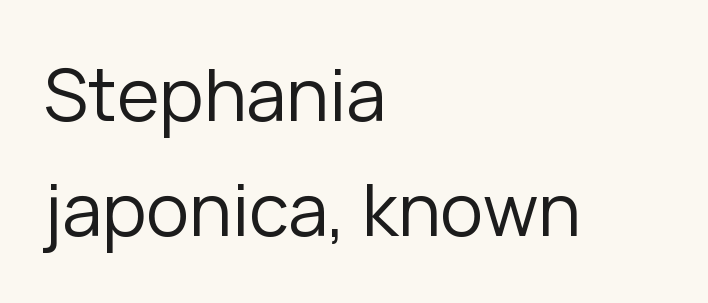
{"serif": "no", "italic": "no", "bold": "no", "weight": "regular", "width": "normal", "stroke_contrast": "low", "x_height": "medium", "monospaced": "no", "underline": "no", "align": "left", "line_spacing": "normal", "line_spacing_ratio": 1.6, "letter_spacing": "normal", "letter_spacing_em": 0.0, "glyph_px": 72}
